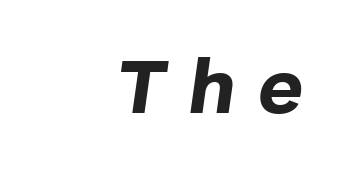
Q: Is the text bold? A: Yes.
Q: Is the text italic (slanted)? A: Yes, it leans right by about 8 degrees.
Q: Is the text underlined? A: No.
Q: How is the paragraph aligned? A: Right-aligned.
Q: Is the spacing between letters normal or unusually wide? A: Unusually wide.
Q: Width (condensed, normal, or wide)? A: Normal.
Q: Stroke contrast? A: Low.
Q: x-height? A: Medium.
Q: Monospaced? A: No.
